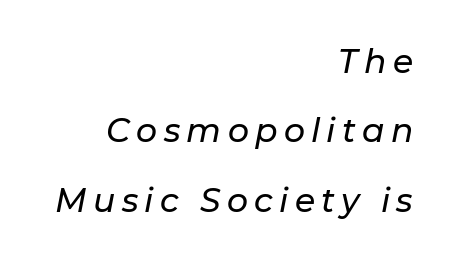
{"italic": "yes", "lean": "right", "slant_degrees": 11, "width": "normal", "stroke_contrast": "low", "x_height": "medium", "monospaced": "no", "underline": "no", "align": "right", "line_spacing": "loose", "line_spacing_ratio": 2.1, "glyph_px": 33}
